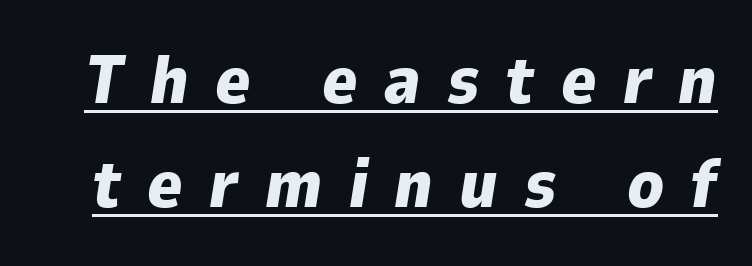
Q: Is the text bold? A: Yes.
Q: Is the text italic (slanted)? A: Yes, it leans right by about 9 degrees.
Q: Is the text underlined? A: Yes.
Q: Is the spacing between letters normal or unusually wide? A: Unusually wide.
Q: Is the spacing between lines tight, normal or loose? A: Normal.
Q: Width (condensed, normal, or wide)? A: Normal.
Q: Stroke contrast? A: Low.
Q: x-height? A: Medium.
Q: Monospaced? A: No.
